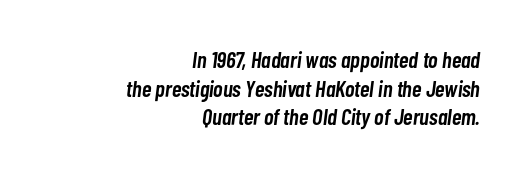
The image shows 23 px text type, italic (leaning right); set right-aligned, line spacing 1.24x, normal letter spacing, not underlined.
